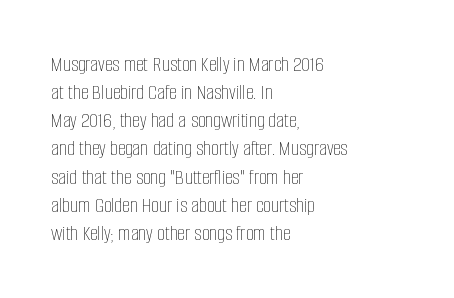
Normally led — the rows are evenly, conventionally spaced. Underlining? Definitely not there. The axis of the letterforms is exactly vertical. The passage is arranged the way most books set body copy — flush left. Default kerning and tracking; the words read as compact shapes.
